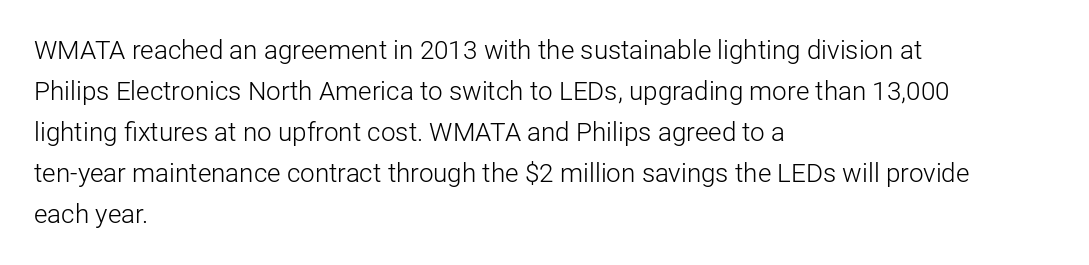
The words here are not underlined. Unbolded letterforms with no extra heft. Quick note: interline space is typical. These lines stack with their left ends in a neat column. Ordinary non-slanted type is in use. Here the glyphs are tracked normally, forming tight word shapes.
